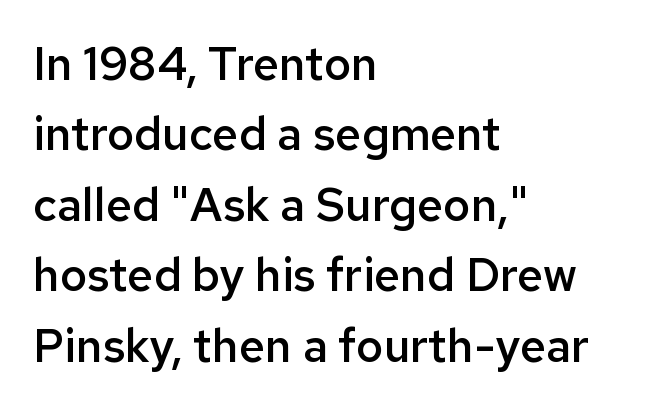
How would I describe the line gaps? Plain and ordinary. Firm but not heavy-handed strokes: this text is semibold. A typesetter would call this zero additional tracking. A student would call this left alignment; a typographer would say flush left, rag right.
